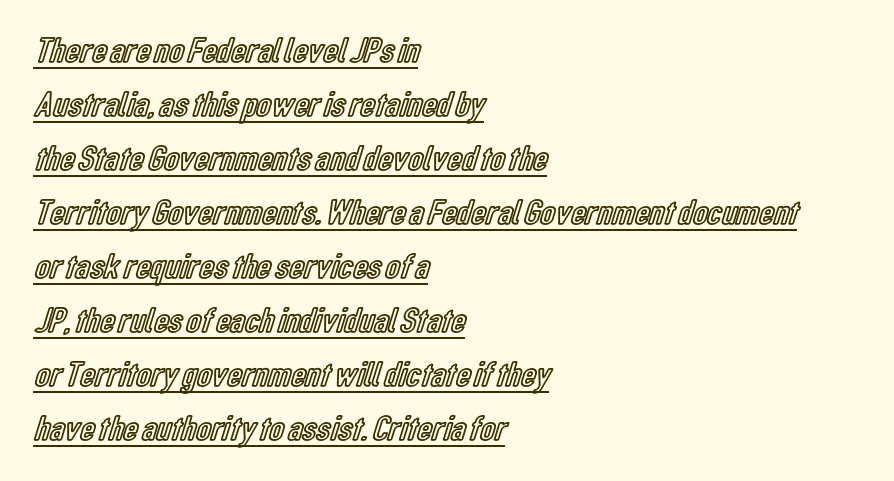
{"width": "condensed", "x_height": "medium", "monospaced": "no", "underline": "yes", "align": "left", "line_spacing": "normal", "line_spacing_ratio": 1.5, "letter_spacing": "normal", "letter_spacing_em": 0.0, "glyph_px": 36}
